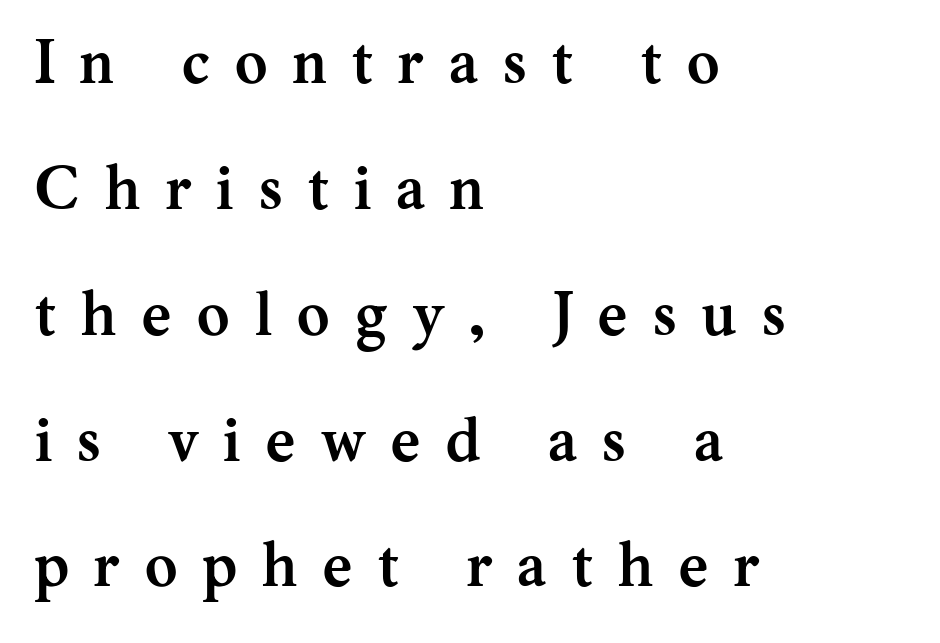
The image shows 62 px semibold serif type, upright; set left-aligned, loose line spacing (2.03x), unusually wide letter spacing (+0.41 em), not underlined; medium stroke contrast and a medium x-height.
